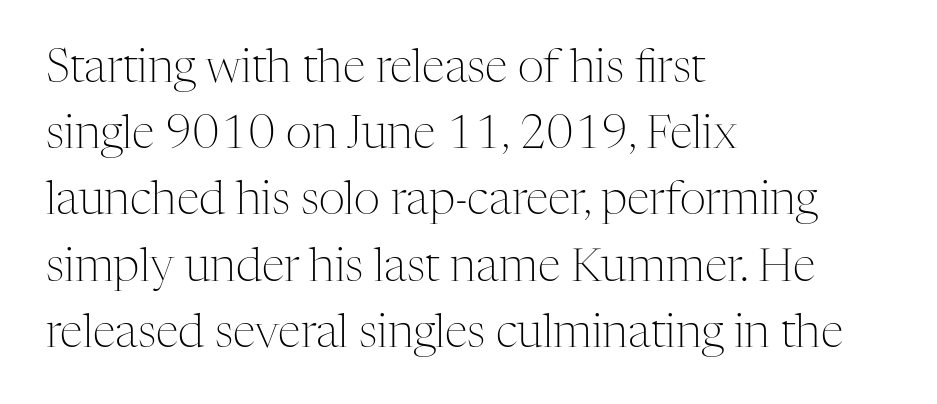
{"serif": "yes", "italic": "no", "bold": "no", "weight": "light", "width": "normal", "stroke_contrast": "medium", "x_height": "medium", "monospaced": "no", "underline": "no", "align": "left", "line_spacing": "normal", "line_spacing_ratio": 1.44, "letter_spacing": "normal", "letter_spacing_em": 0.0, "glyph_px": 46}
